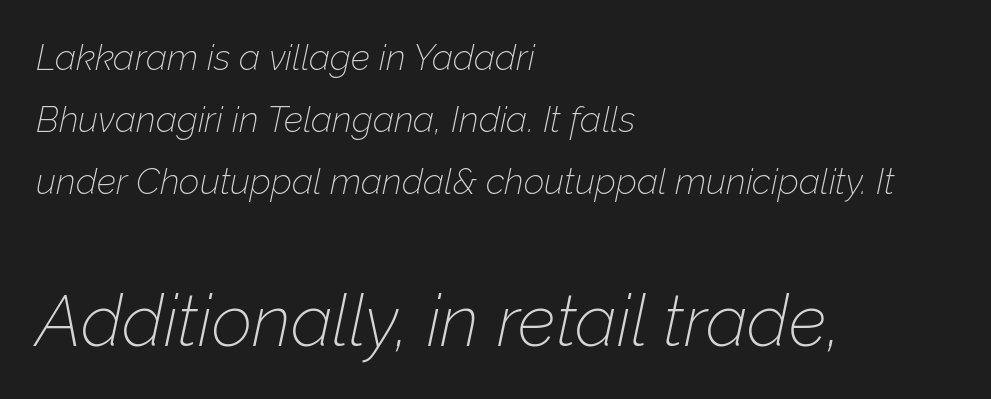
Tracking value appears to be zero — textbook default spacing. Varying glyph widths throughout — classic text-font behaviour. Summary of weight: not heavy and not bold. If you drew a line through each stem, it would be angled. Horizontal alignment here is leftward, the default for most running prose.
